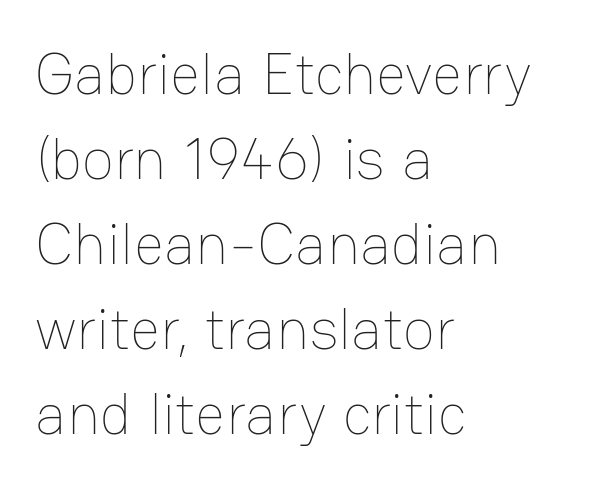
Q: Is the text bold? A: No.
Q: Is the text italic (slanted)? A: No, it is upright.
Q: Is the text underlined? A: No.
Q: How is the paragraph aligned? A: Left-aligned.
Q: Is the spacing between letters normal or unusually wide? A: Normal.
Q: Is the spacing between lines tight, normal or loose? A: Normal.
Q: Width (condensed, normal, or wide)? A: Normal.
Q: Stroke contrast? A: Low.
Q: x-height? A: Medium.
Q: Monospaced? A: No.
